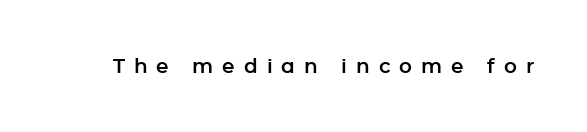
Q: Is the text italic (slanted)? A: No, it is upright.
Q: Is the text underlined? A: No.
Q: Is the spacing between letters normal or unusually wide? A: Unusually wide.
